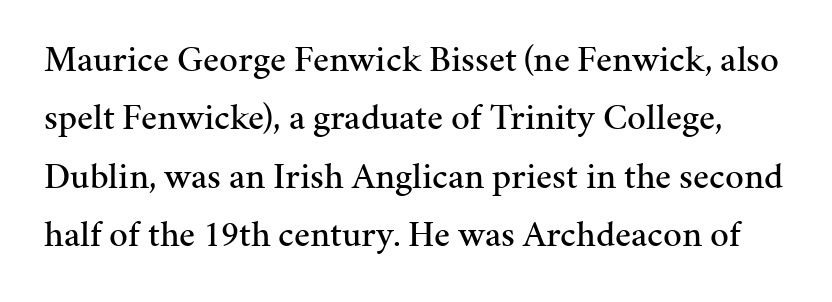
Q: Is the text italic (slanted)? A: No, it is upright.
Q: Is the typeface a serif or a sans-serif typeface? A: Serif.
Q: Is the text underlined? A: No.
Q: Is the spacing between letters normal or unusually wide? A: Normal.
Q: Is the spacing between lines tight, normal or loose? A: Normal.
Q: Width (condensed, normal, or wide)? A: Normal.
Q: Stroke contrast? A: Medium.
Q: x-height? A: Medium.
Q: Monospaced? A: No.
